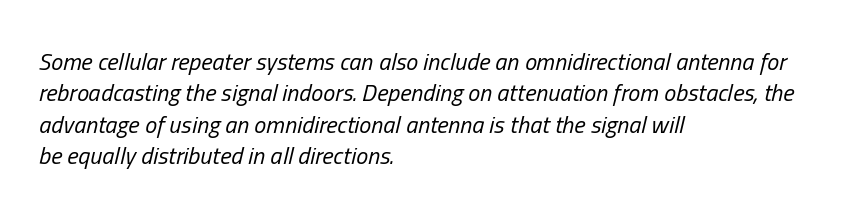
{"italic": "yes", "lean": "right", "slant_degrees": 13, "bold": "no", "underline": "no", "align": "left", "line_spacing": "normal", "line_spacing_ratio": 1.31, "letter_spacing": "normal", "letter_spacing_em": 0.0, "glyph_px": 24}
